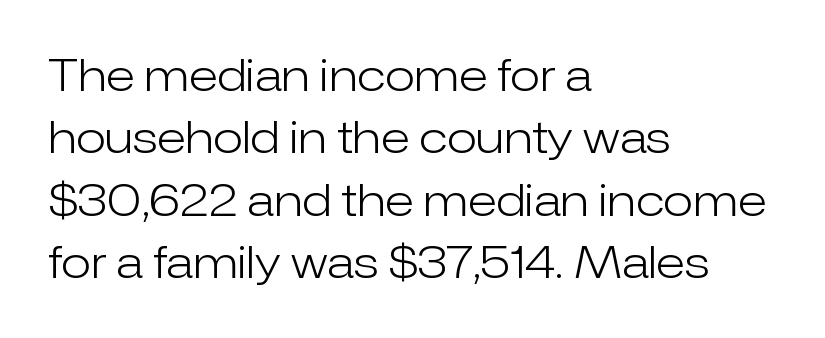
Q: Is the text bold? A: No.
Q: Is the text italic (slanted)? A: No, it is upright.
Q: Is the typeface a serif or a sans-serif typeface? A: Sans-serif.
Q: Is the text underlined? A: No.
Q: How is the paragraph aligned? A: Left-aligned.
Q: Is the spacing between letters normal or unusually wide? A: Normal.
Q: Is the spacing between lines tight, normal or loose? A: Normal.
Q: Width (condensed, normal, or wide)? A: Normal.
Q: Stroke contrast? A: Low.
Q: x-height? A: Medium.
Q: Monospaced? A: No.
